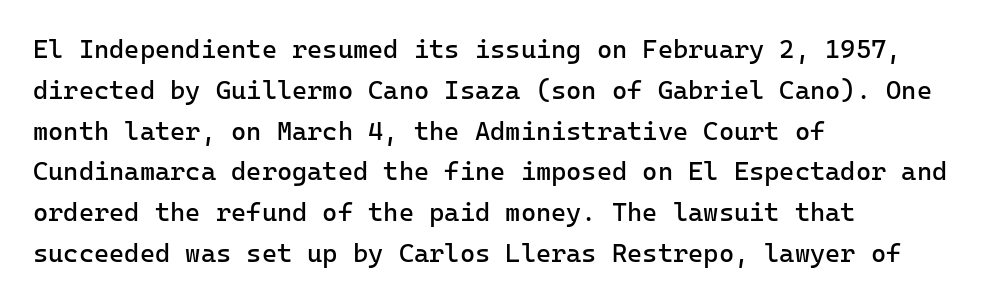
{"italic": "no", "bold": "no", "underline": "no", "align": "left", "line_spacing": "normal", "line_spacing_ratio": 1.57, "letter_spacing": "normal", "letter_spacing_em": 0.0, "glyph_px": 26}
